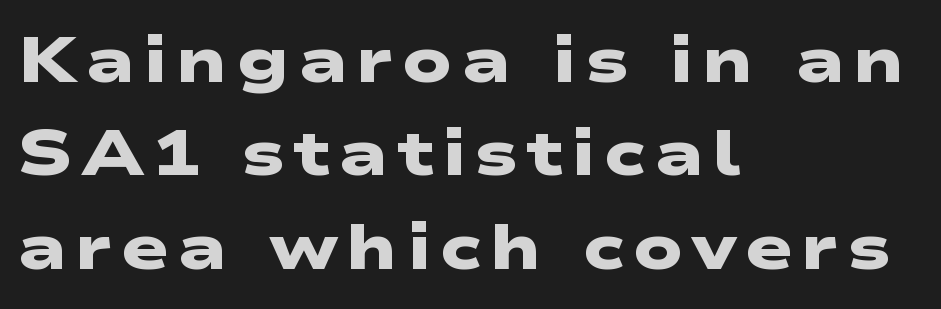
Spacing verdict: proportional, widths tailored to each character. The letters carry no serifs — their stems end cleanly without finishing strokes. The text block is weighted toward the left margin, trailing off unevenly rightward. Plain, unruled lines of type. The rendering uses a bold face; every stroke is thick and dark.
